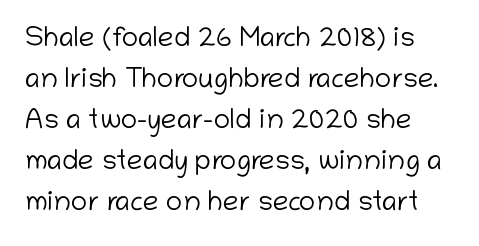
The image shows 28 px light sans-serif type, upright; set normal line spacing (1.46x), normal letter spacing, not underlined; low stroke contrast and a medium x-height.
